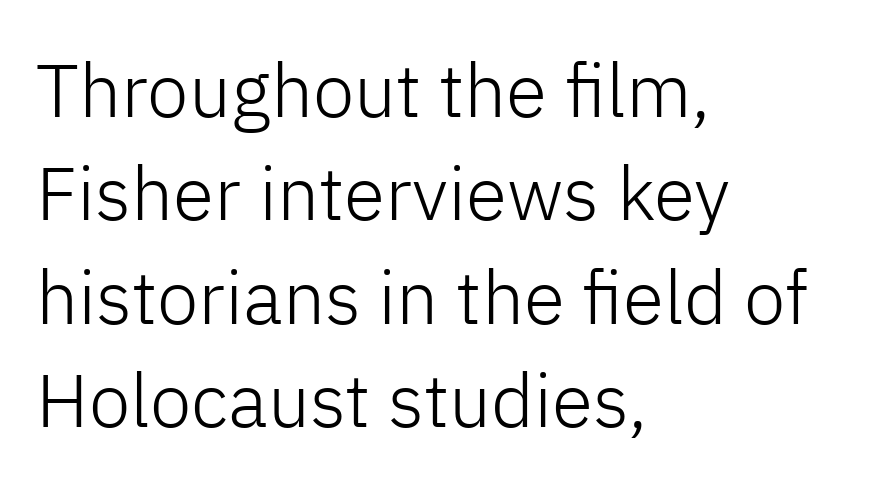
The image shows 75 px light sans-serif type, upright; set left-aligned, normal line spacing (1.38x), normal letter spacing, not underlined; low stroke contrast and a medium x-height.
